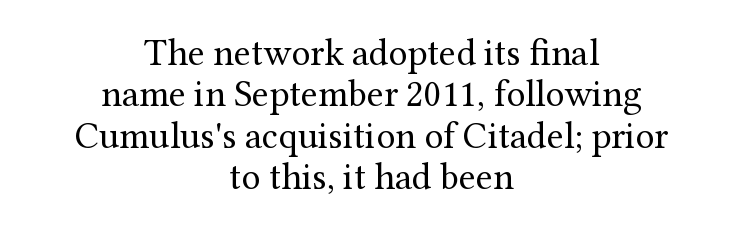
The image shows 38 px regular-weight serif type, upright; set centered, tight line spacing (1.09x), normal letter spacing, not underlined; medium stroke contrast and a medium x-height.
